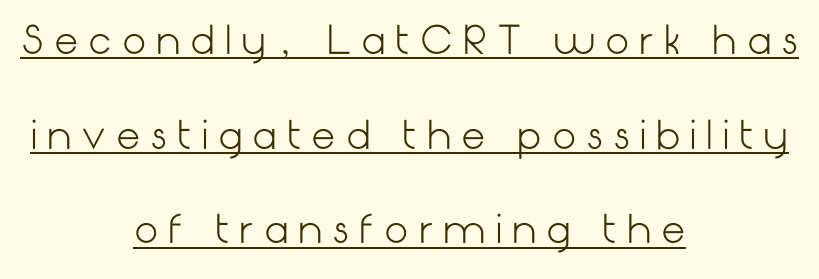
Vertical strokes here are truly vertical. The strokes carry an ordinary text weight at most. Students, observe the line beneath the letters — that is underlining. Does extra space separate the letters? Yes, quite a lot of it. If you folded the block vertically in half, each line would mirror itself in length. Honestly, the rows look like they've been pulled way apart.
